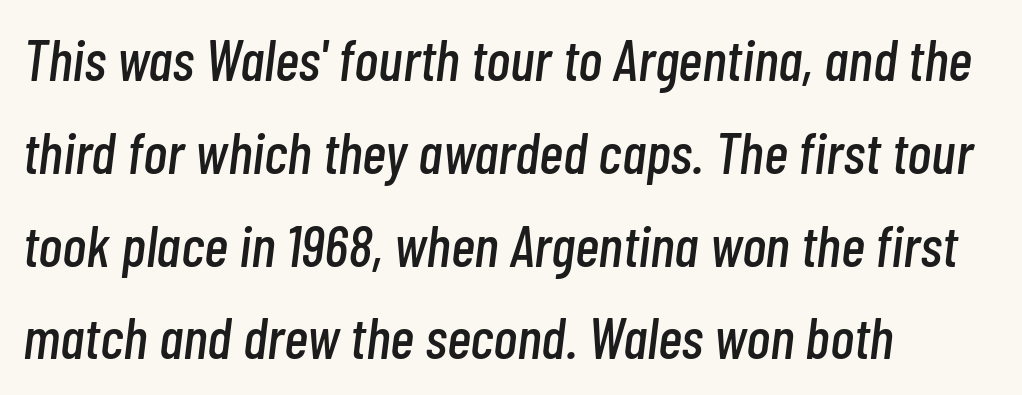
The image shows 58 px condensed type, italic (leaning right); set left-aligned, normal line spacing (1.6x), normal letter spacing, not underlined; low stroke contrast and a medium x-height.
